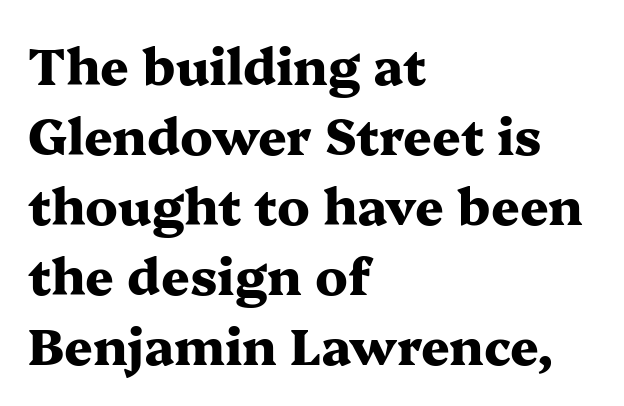
Leading matches the norm, producing a regular column. Nobody touched the tracking dial on this one. Descenders hang freely into open space. Look at the stroke-to-counter ratio: heavy, a bold.
